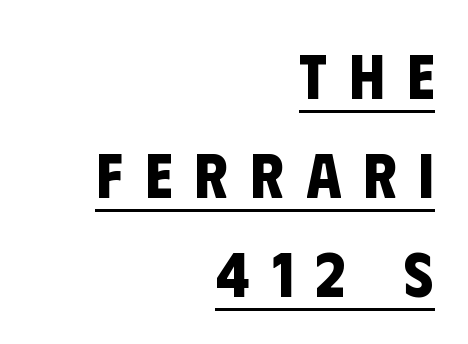
Emphasis is given by a line drawn under the lettering. Horizontal alignment here is rightward, an uncommon choice for prose. Thick stems and heavy bowls — unmistakably bold. The face used here is rendered with a markedly widened letterfit. Is this a sans? Yes — the strokes have no serifs. Each letter keeps its own natural width here, so spacing adapts to shape.
